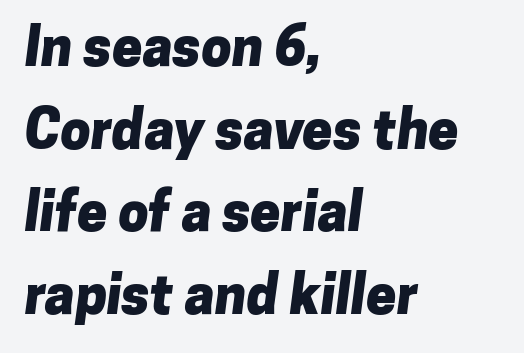
Vertically, the passage feels balanced, rows spaced as you'd expect. Letters rest on an invisible, unmarked baseline. The paragraph has a hard left edge and a soft right edge. Stroke thickness is high; the sample reads as a true bold.
